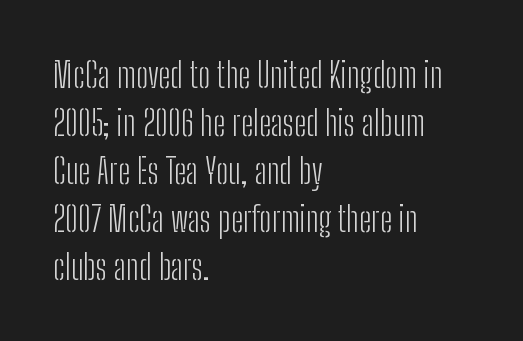
{"serif": "no", "italic": "no", "bold": "no", "weight": "light", "width": "condensed", "stroke_contrast": "low", "x_height": "medium", "monospaced": "no", "underline": "no", "align": "left", "line_spacing": "normal", "line_spacing_ratio": 1.37, "letter_spacing": "normal", "letter_spacing_em": 0.0, "glyph_px": 35}
